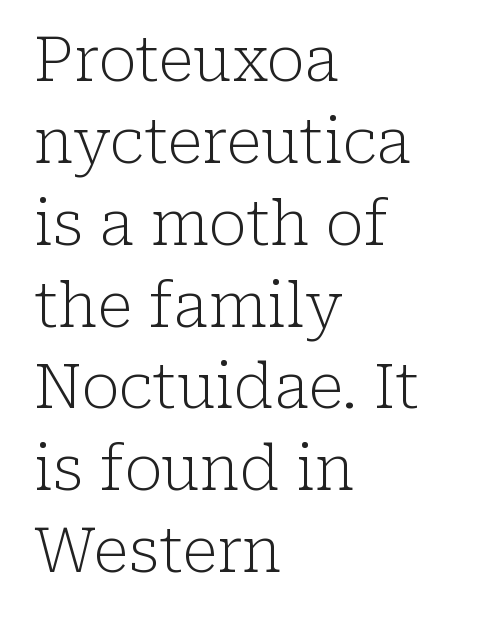
Q: Is the text bold? A: No.
Q: Is the text italic (slanted)? A: No, it is upright.
Q: Is the typeface a serif or a sans-serif typeface? A: Serif.
Q: Is the text underlined? A: No.
Q: How is the paragraph aligned? A: Left-aligned.
Q: Is the spacing between letters normal or unusually wide? A: Normal.
Q: Is the spacing between lines tight, normal or loose? A: Normal.
Q: Width (condensed, normal, or wide)? A: Normal.
Q: Stroke contrast? A: Low.
Q: x-height? A: Medium.
Q: Monospaced? A: No.
